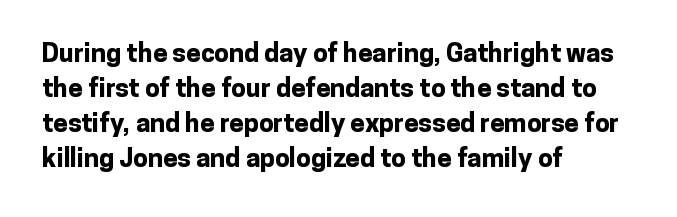
{"italic": "no", "bold": "yes", "underline": "no", "align": "left", "line_spacing": "normal", "line_spacing_ratio": 1.35, "letter_spacing": "normal", "letter_spacing_em": 0.0, "glyph_px": 26}
